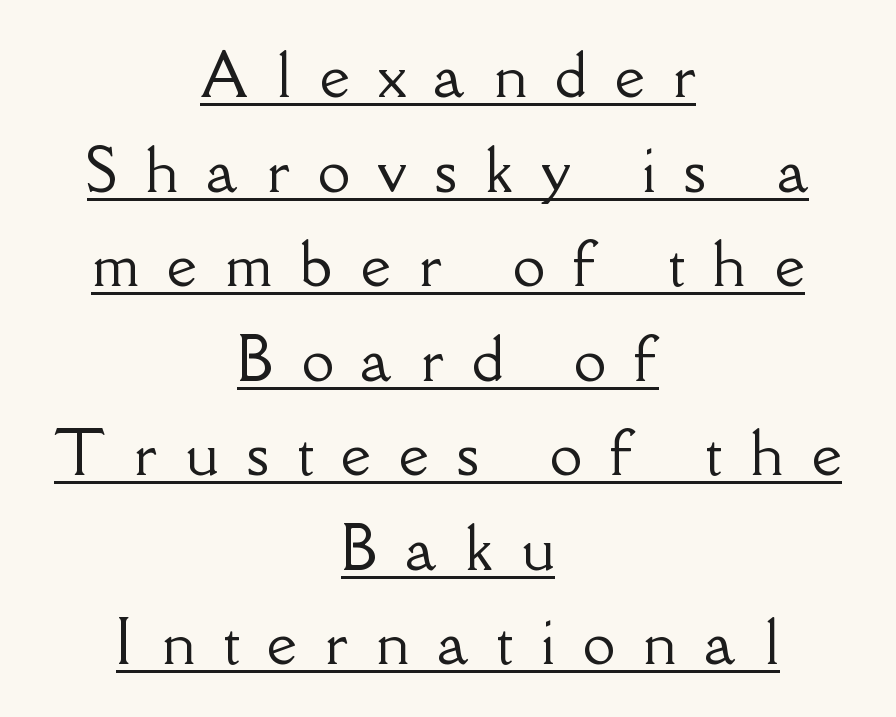
Proportional: the letters do not fall into vertical columns. Letter spacing: wide. The letters carry serifs — small finishing strokes at the ends of their stems. The passage shown stacks its lines at a standard gap. Designer's note — italics off, roman on.
